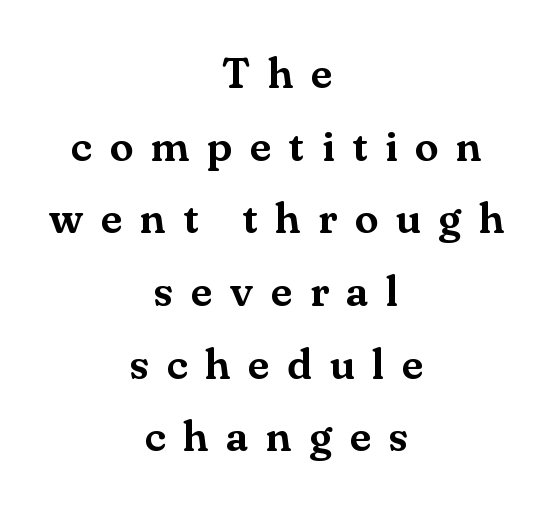
{"serif": "yes", "italic": "no", "width": "normal", "stroke_contrast": "medium", "x_height": "small", "monospaced": "no", "underline": "no", "align": "center", "line_spacing": "normal", "line_spacing_ratio": 1.69, "letter_spacing": "wide", "letter_spacing_em": 0.41, "glyph_px": 43}
